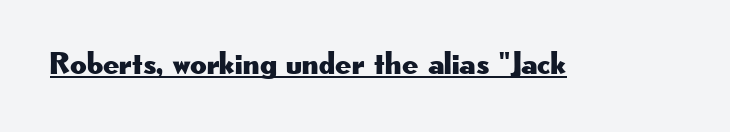
{"serif": "no", "italic": "no", "width": "wide", "stroke_contrast": "low", "x_height": "small", "monospaced": "no", "underline": "yes", "letter_spacing": "normal", "letter_spacing_em": 0.0, "glyph_px": 32}
